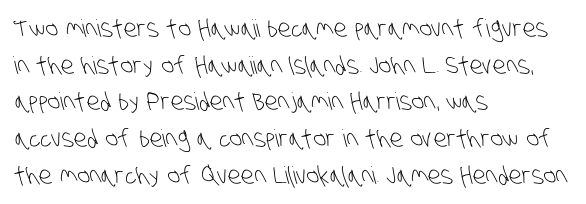
{"bold": "no", "underline": "no", "align": "left", "line_spacing": "normal", "line_spacing_ratio": 1.53, "letter_spacing": "normal", "letter_spacing_em": 0.0, "glyph_px": 24}
